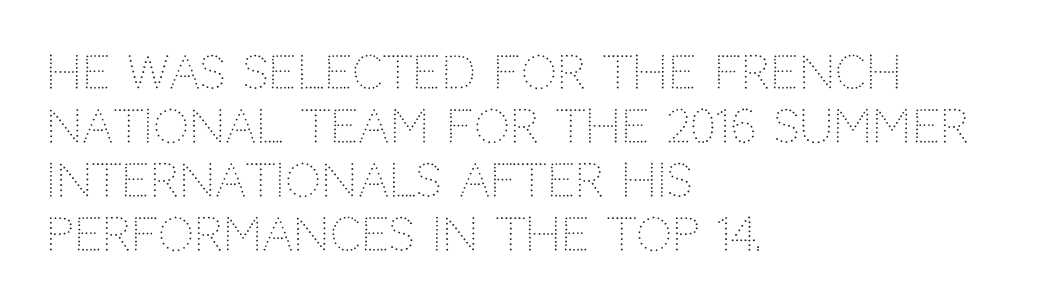
A bare baseline throughout the passage. Do the letters lean? They stand straight. The font sits on the lighter half of the weight spectrum, regular included. The rendering anchors every line to the left-hand side. You could not count columns in this text — the font is proportionally spaced.
